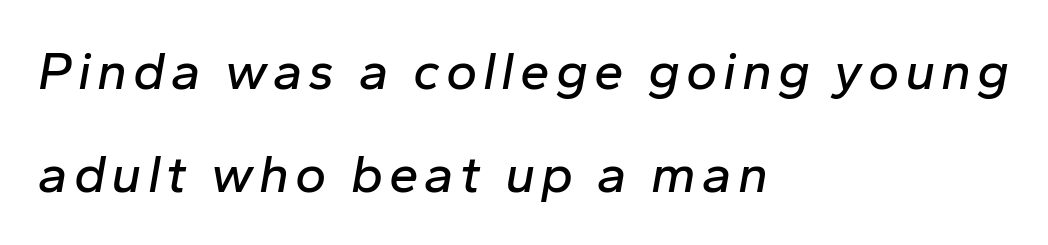
Q: Is the text italic (slanted)? A: Yes, it leans right by about 10 degrees.
Q: Is the text underlined? A: No.
Q: How is the paragraph aligned? A: Left-aligned.
Q: Is the spacing between lines tight, normal or loose? A: Loose.
Q: Width (condensed, normal, or wide)? A: Normal.
Q: Stroke contrast? A: Low.
Q: x-height? A: Medium.
Q: Monospaced? A: No.
